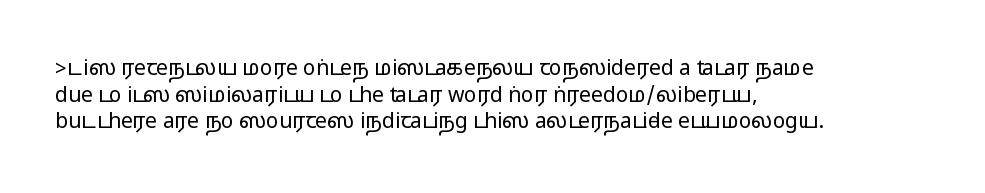
Successive baselines arrive at the customary interval. The space directly below the letters is spotless. The face used here is rendered with its standard letterfit. The rendering anchors every line to the left-hand side.
